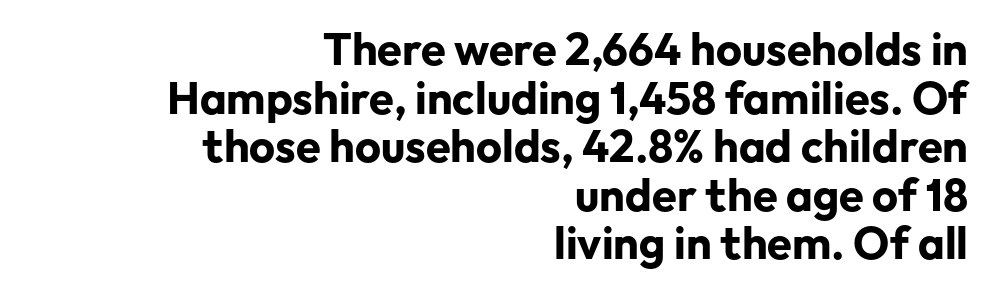
The image shows 45 px bold sans-serif type, upright; set right-aligned, tight line spacing (1.08x), normal letter spacing, not underlined; low stroke contrast and a medium x-height.
